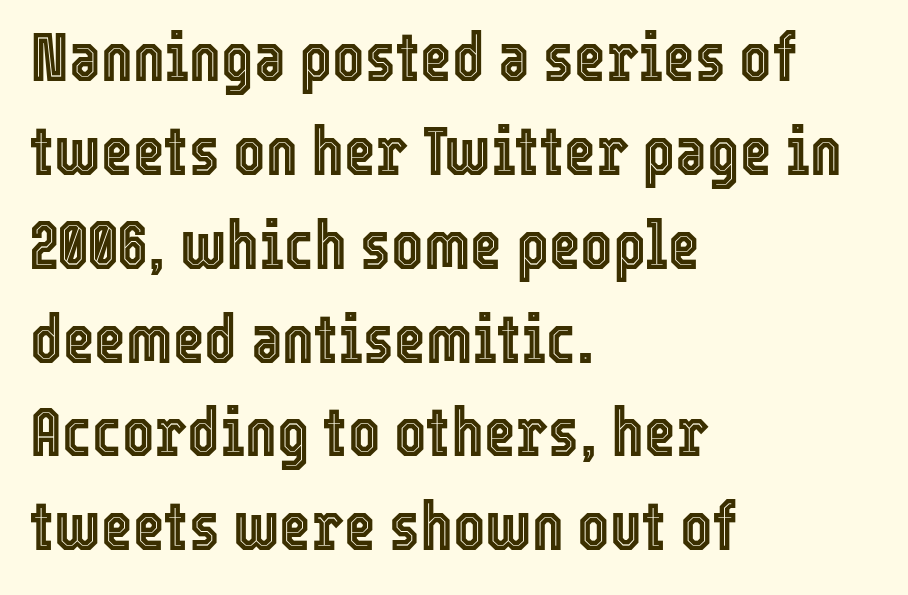
{"italic": "no", "width": "condensed", "x_height": "medium", "monospaced": "no", "underline": "no", "align": "left", "line_spacing": "normal", "line_spacing_ratio": 1.38, "letter_spacing": "normal", "letter_spacing_em": 0.0, "glyph_px": 68}
